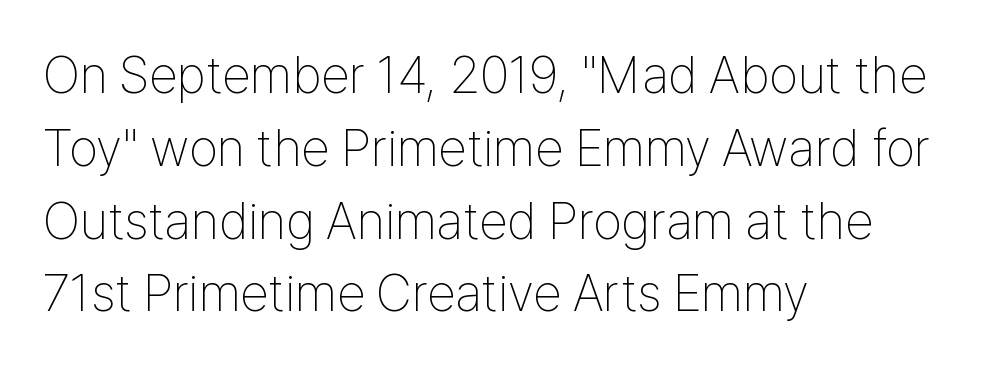
Q: Is the text bold? A: No.
Q: Is the text italic (slanted)? A: No, it is upright.
Q: Is the typeface a serif or a sans-serif typeface? A: Sans-serif.
Q: Is the text underlined? A: No.
Q: How is the paragraph aligned? A: Left-aligned.
Q: Is the spacing between letters normal or unusually wide? A: Normal.
Q: Is the spacing between lines tight, normal or loose? A: Normal.
Q: Width (condensed, normal, or wide)? A: Condensed.
Q: Stroke contrast? A: Low.
Q: x-height? A: Medium.
Q: Monospaced? A: No.
